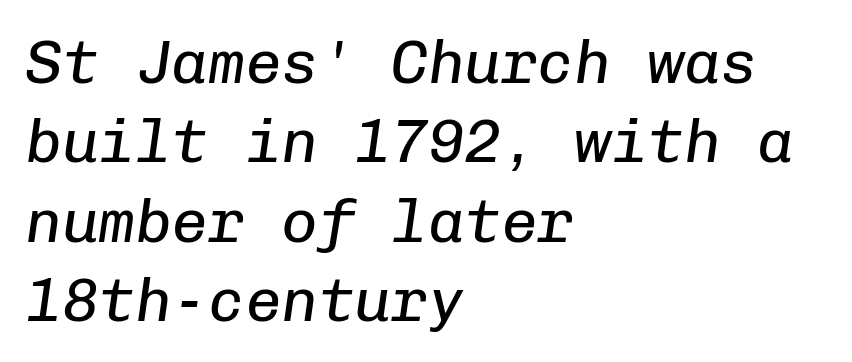
{"italic": "yes", "lean": "right", "slant_degrees": 8, "bold": "no", "weight": "regular", "width": "normal", "stroke_contrast": "low", "x_height": "medium", "monospaced": "yes", "underline": "no", "align": "left", "line_spacing": "normal", "line_spacing_ratio": 1.3, "letter_spacing": "normal", "letter_spacing_em": 0.0, "glyph_px": 61}
